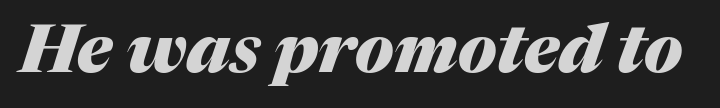
The image shows 67 px heavy type, italic (leaning right); set normal letter spacing, not underlined; medium stroke contrast and a medium x-height.
